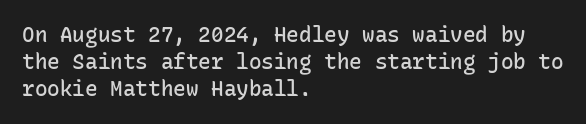
{"italic": "no", "bold": "semi", "underline": "no", "align": "left", "line_spacing": "normal", "line_spacing_ratio": 1.28, "letter_spacing": "normal", "letter_spacing_em": 0.0, "glyph_px": 21}
